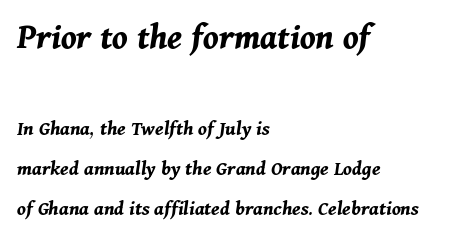
The image shows 37 px bold type, italic (leaning right); set left-aligned, loose line spacing (1.9x), normal letter spacing, not underlined; the first (top) block is 1.76x larger; medium stroke contrast and a medium x-height.
